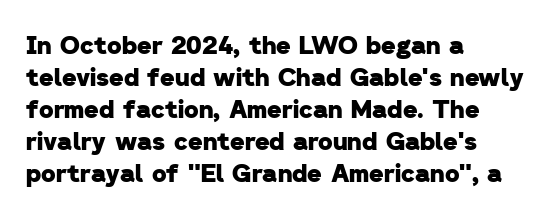
Q: Is the text bold? A: Yes.
Q: Is the text underlined? A: No.
Q: How is the paragraph aligned? A: Left-aligned.
Q: Is the spacing between letters normal or unusually wide? A: Normal.
Q: Is the spacing between lines tight, normal or loose? A: Normal.
